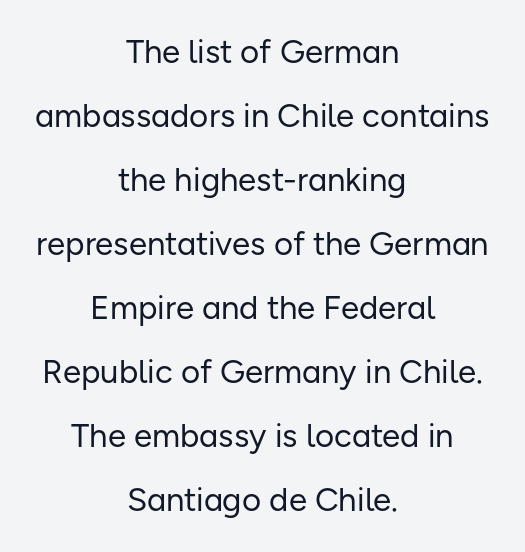
The image shows 33 px regular-weight sans-serif type, upright; set centered, loose line spacing (1.94x), normal letter spacing, not underlined; low stroke contrast and a medium x-height.
